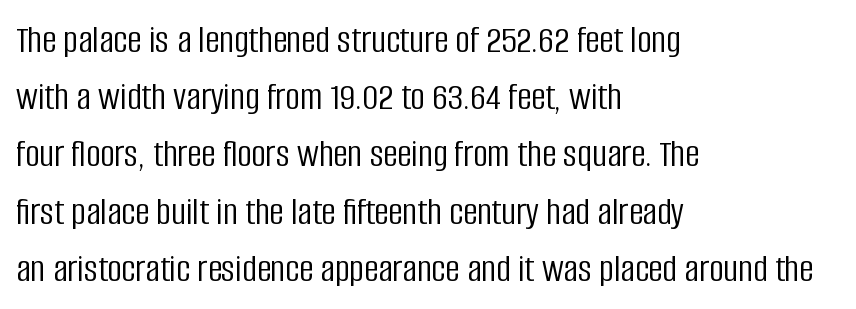
These lines sit exactly where default settings would place them. In terms of posture, this sample is upright. Compared with a centered layout, this one pins lines to the left instead. The passage shown is typed in a proportional face where columns would drift.
